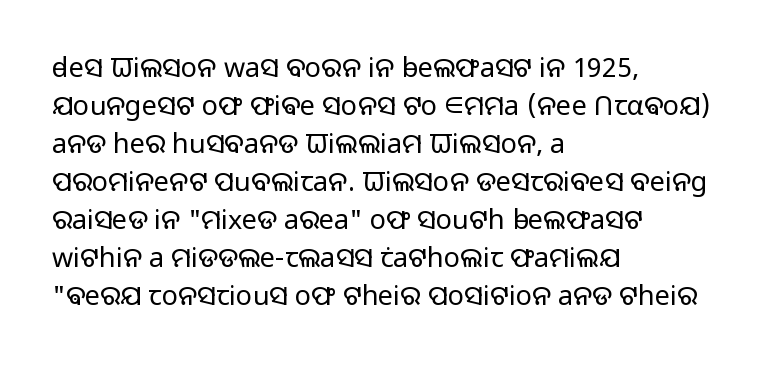
Q: Is the text bold? A: No.
Q: Is the text italic (slanted)? A: No, it is upright.
Q: Is the text underlined? A: No.
Q: How is the paragraph aligned? A: Left-aligned.
Q: Is the spacing between letters normal or unusually wide? A: Normal.
Q: Is the spacing between lines tight, normal or loose? A: Normal.
